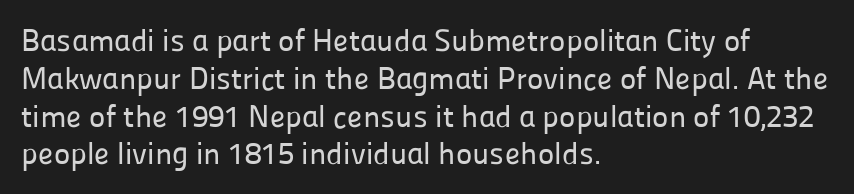
The image shows 31 px sans-serif type, upright; set left-aligned, line spacing 1.22x, normal letter spacing, not underlined; low stroke contrast and a medium x-height.
